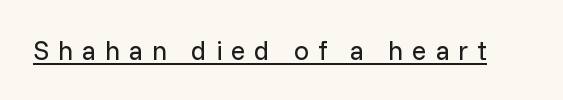
{"italic": "no", "bold": "no", "underline": "yes", "letter_spacing": "wide", "letter_spacing_em": 0.32, "glyph_px": 27}
